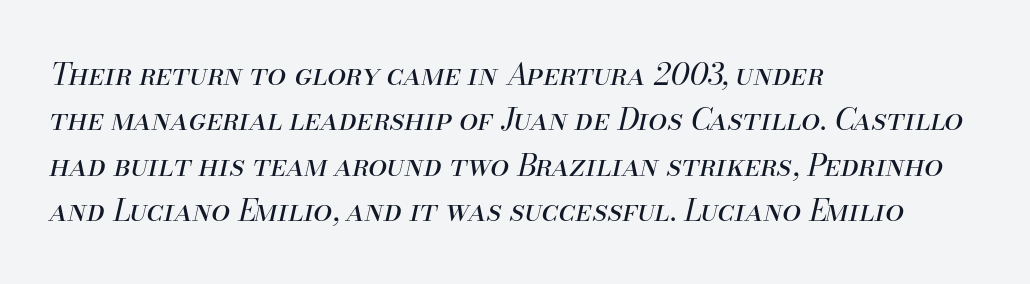
{"italic": "yes", "lean": "right", "slant_degrees": 13, "bold": "no", "weight": "regular", "width": "normal", "stroke_contrast": "medium", "x_height": "small", "monospaced": "no", "underline": "no", "align": "left", "line_spacing": "normal", "line_spacing_ratio": 1.51, "letter_spacing": "normal", "letter_spacing_em": 0.0, "glyph_px": 30}
